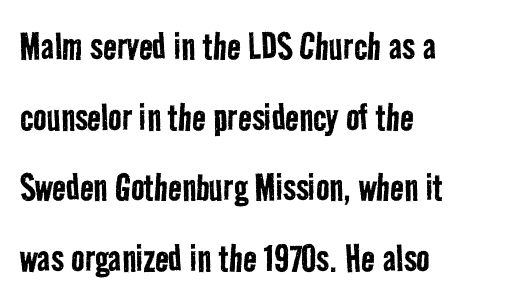
{"serif": "no", "bold": "no", "weight": "regular", "width": "condensed", "stroke_contrast": "low", "x_height": "medium", "monospaced": "no", "underline": "no", "align": "left", "line_spacing": "normal", "line_spacing_ratio": 1.57, "letter_spacing": "normal", "letter_spacing_em": 0.0, "glyph_px": 45}
